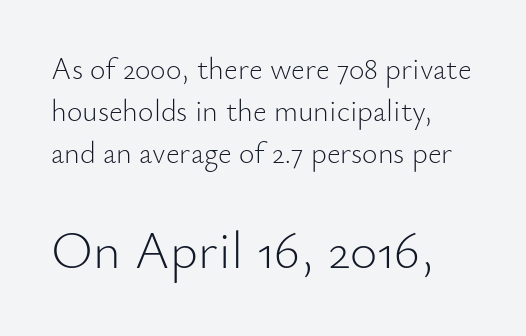
Q: Is the text bold? A: No.
Q: Is the text italic (slanted)? A: No, it is upright.
Q: Is the typeface a serif or a sans-serif typeface? A: Sans-serif.
Q: Is the text underlined? A: No.
Q: Is the spacing between letters normal or unusually wide? A: Normal.
Q: Is the spacing between lines tight, normal or loose? A: Normal.
Q: Which block of text is set in a larger size, the first (top) or the second (bottom)? A: The second (bottom) one.
Q: Width (condensed, normal, or wide)? A: Normal.
Q: Stroke contrast? A: Low.
Q: x-height? A: Small.
Q: Monospaced? A: No.
